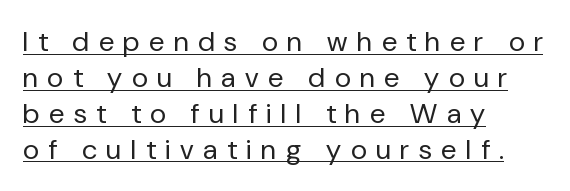
{"serif": "no", "italic": "no", "bold": "no", "weight": "regular", "width": "normal", "stroke_contrast": "low", "x_height": "medium", "monospaced": "no", "underline": "yes", "align": "left", "line_spacing": "normal", "line_spacing_ratio": 1.28, "letter_spacing": "wide", "letter_spacing_em": 0.34, "glyph_px": 28}
